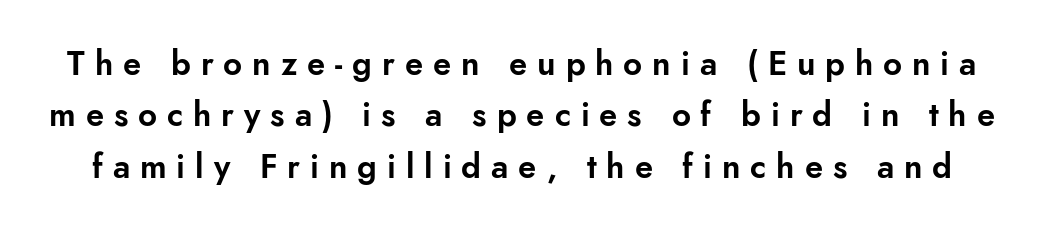
Spacing verdict: proportional, widths tailored to each character. Descender tails drop into unmarked territory. If you drew a line through each stem, it would be perfectly vertical. These lines are composed in type without serifs. Inter-character spacing is expanded well beyond the font's built-in metrics. Evenly set lines give the paragraph a standard silhouette.
